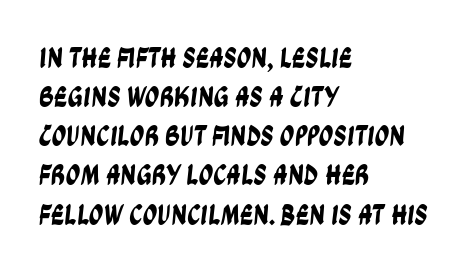
Short note: letters normally spaced. Summary of vertical rhythm: regular, with standard interline spacing. All the whitespace from short lines collects on the right. The foot of each line stays bare and open. The characters display no serif detailing; their extremities are plain. Here the designer chose a conventional face with non-uniform glyph widths.
